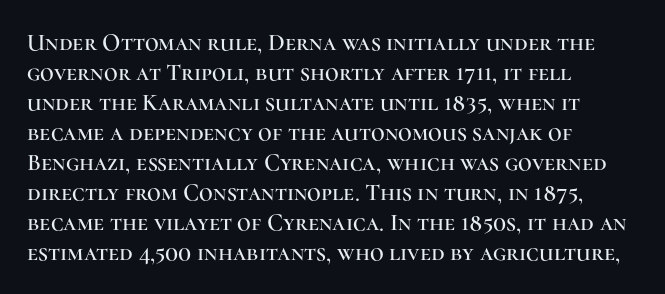
{"italic": "no", "underline": "no", "align": "left", "line_spacing": "normal", "line_spacing_ratio": 1.25, "letter_spacing": "normal", "letter_spacing_em": 0.0, "glyph_px": 24}
